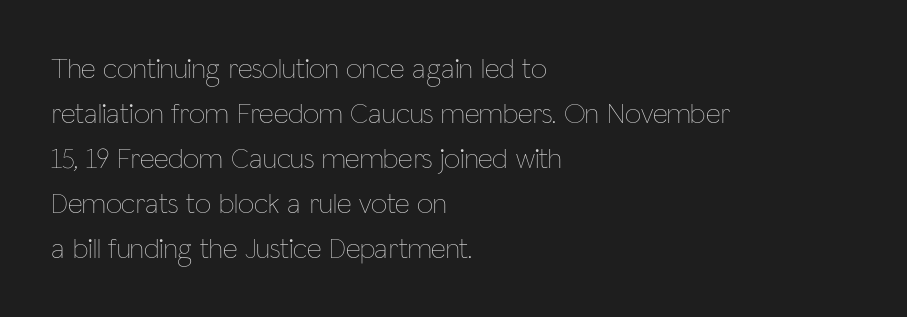
The image shows 29 px thin, condensed type, upright; set left-aligned, normal line spacing (1.55x), normal letter spacing, not underlined; low stroke contrast and a medium x-height.
